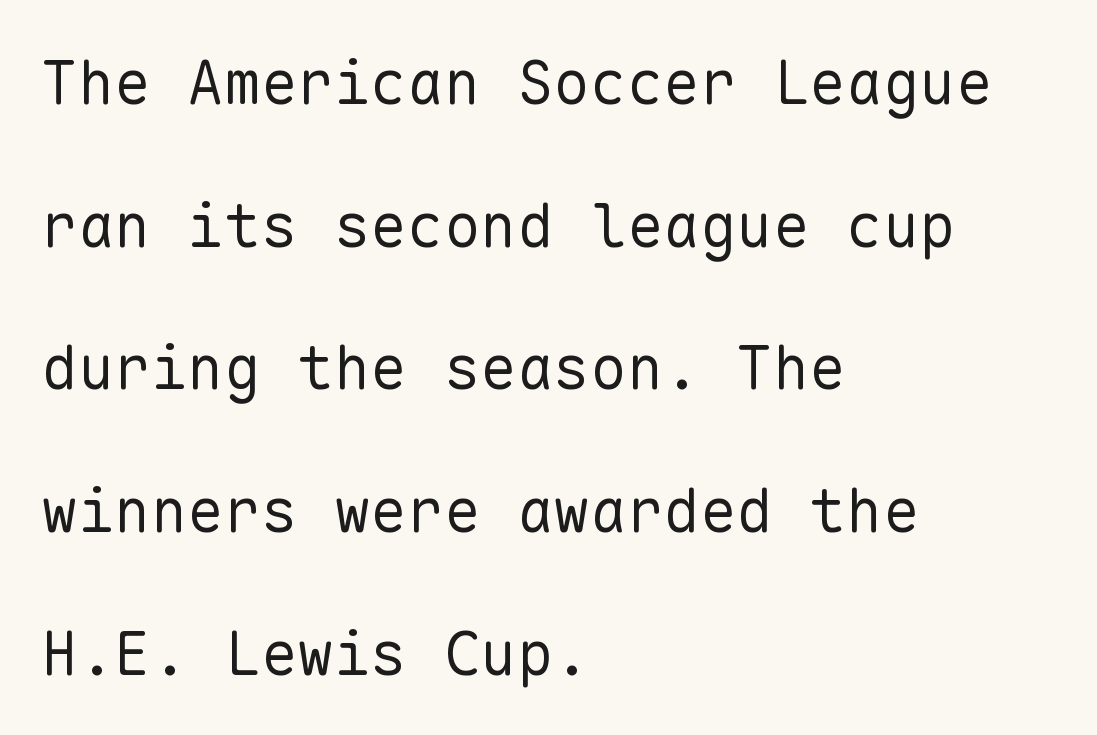
Q: Is the text bold? A: No.
Q: Is the text italic (slanted)? A: No, it is upright.
Q: Is the typeface a serif or a sans-serif typeface? A: Sans-serif.
Q: Is the text underlined? A: No.
Q: How is the paragraph aligned? A: Left-aligned.
Q: Is the spacing between letters normal or unusually wide? A: Normal.
Q: Is the spacing between lines tight, normal or loose? A: Loose.
Q: Width (condensed, normal, or wide)? A: Normal.
Q: Stroke contrast? A: Low.
Q: x-height? A: Medium.
Q: Monospaced? A: Yes.
